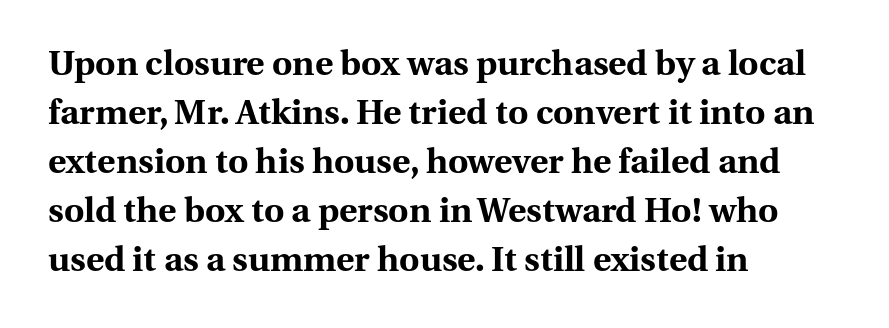
Q: Is the text bold? A: Yes.
Q: Is the text italic (slanted)? A: No, it is upright.
Q: Is the typeface a serif or a sans-serif typeface? A: Serif.
Q: Is the text underlined? A: No.
Q: How is the paragraph aligned? A: Left-aligned.
Q: Is the spacing between letters normal or unusually wide? A: Normal.
Q: Is the spacing between lines tight, normal or loose? A: Normal.
Q: Width (condensed, normal, or wide)? A: Normal.
Q: Stroke contrast? A: Medium.
Q: x-height? A: Medium.
Q: Monospaced? A: No.
